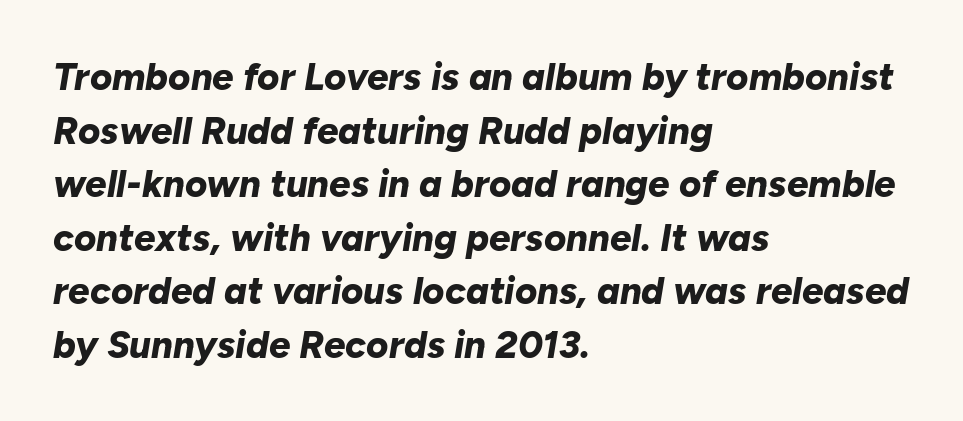
Evenly set lines give the paragraph a standard silhouette. The glyphs are unaccompanied by any horizontal stroke below them. This rendering uses left alignment, leaving the right contour irregular. Think of a printed novel: that variable character pitch is what you see here.
